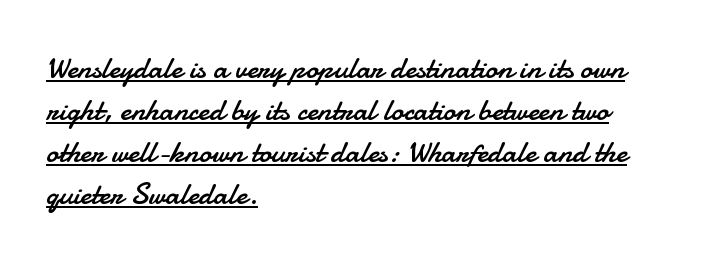
{"serif": "no", "bold": "no", "weight": "regular", "width": "normal", "stroke_contrast": "low", "x_height": "small", "monospaced": "no", "underline": "yes", "align": "left", "line_spacing": "normal", "line_spacing_ratio": 1.36, "letter_spacing": "normal", "letter_spacing_em": 0.0, "glyph_px": 31}
